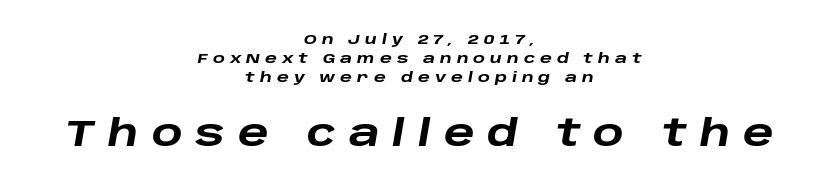
{"italic": "yes", "lean": "right", "slant_degrees": 10, "bold": "yes", "weight": "heavy", "width": "wide", "stroke_contrast": "low", "x_height": "large", "monospaced": "no", "underline": "no", "align": "center", "line_spacing": "normal", "line_spacing_ratio": 1.35, "letter_spacing": "wide", "letter_spacing_em": 0.36, "larger_block": "second", "size_ratio": 2.57, "glyph_px": 36}
